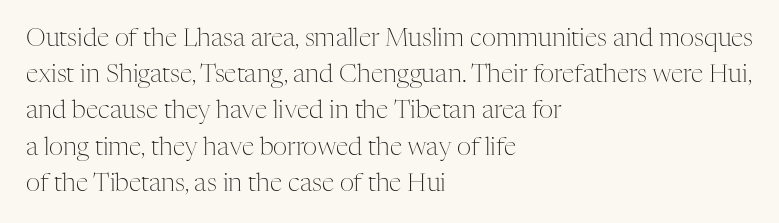
The cut favours lightness, reaching ordinary text weight at its darkest. Left-aligned paragraph, ragged on the right. There is no visible air inserted between adjacent glyphs. Has an underline been added? It has not. Upright lettering throughout. Leading matches the norm, producing a regular column.
